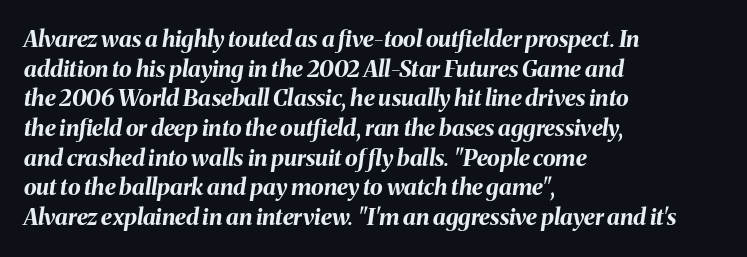
The image shows 23 px bold type, italic (leaning right); set left-aligned, normal line spacing (1.29x), normal letter spacing, not underlined.
